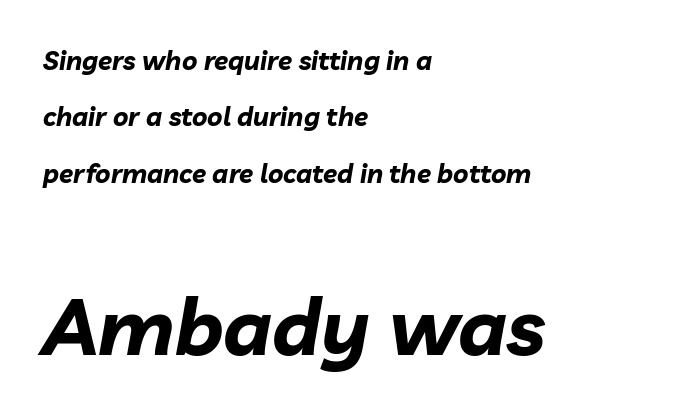
The face used here is rendered with its standard letterfit. The passage shown begins with its smaller block and ends with its larger one. The face used here has the dense, thick strokes of a bold. Here the designer chose a conventional face with non-uniform glyph widths. The lines are quadded left. The glyphs are unaccompanied by any horizontal stroke below them.
